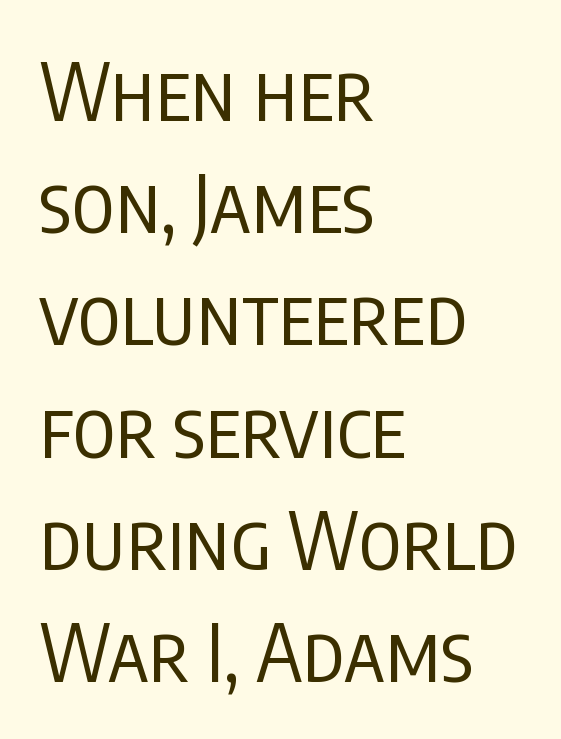
The baseline area is clear. Short note: letters normally spaced. What's the leading like? Ordinary, nothing unusual. The type sits square on the baseline with zero lean. You could not count columns in this text — the font is proportionally spaced.
